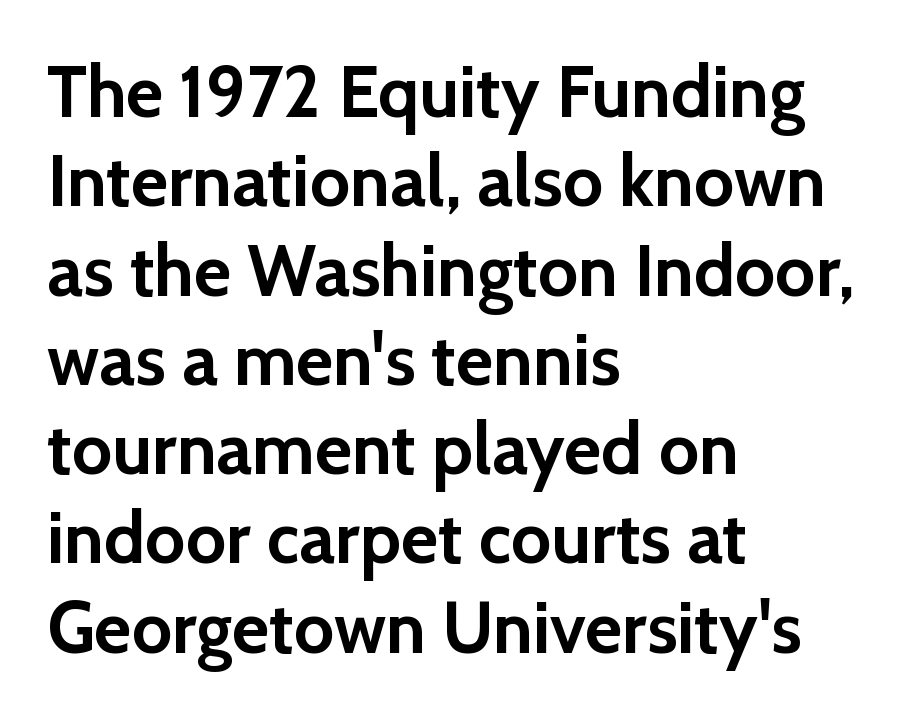
The rendering uses natural spacing where letterforms have individual widths. Inter-character spacing is left at the font's built-in metrics. This is the regular roman posture of the typeface. A classic flush-left, rag-right setting is used for this passage. Is this a sans? Yes — the strokes have no serifs.
